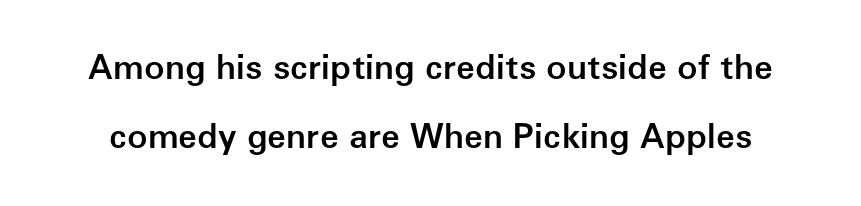
{"serif": "no", "italic": "no", "bold": "semi", "weight": "semibold", "width": "normal", "stroke_contrast": "low", "x_height": "medium", "monospaced": "no", "underline": "no", "line_spacing": "loose", "line_spacing_ratio": 2.02, "letter_spacing": "normal", "letter_spacing_em": 0.0, "glyph_px": 34}
